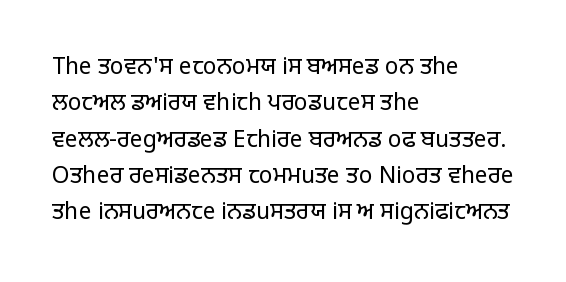
Compared with typical paragraphs, the rows here are spaced about the same. The letterforms sit at book weight or below. Ascenders rise straight up at ninety degrees. The lines are quadded left. Check the space under the baseline: it is left empty. Tracking value appears to be zero — textbook default spacing.
